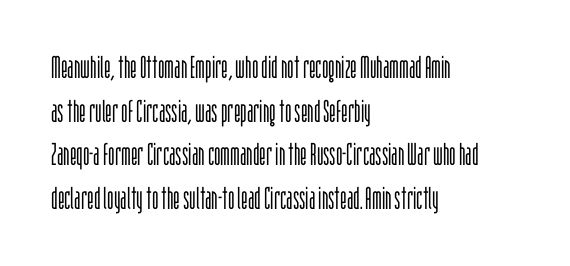
Typeset ragged right — the left edge is the straight one. Evenly set lines give the paragraph a standard silhouette. The foot of each line stays bare and open. No letter is thick-stroked: the sample isn't bold. Spacing verdict: proportional, widths tailored to each character.
